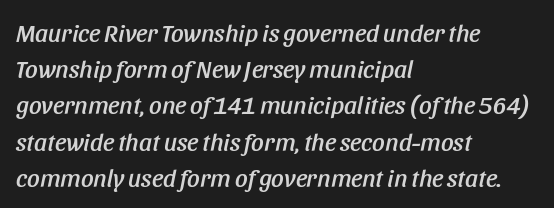
The image shows 25 px text type, italic (leaning right); set left-aligned, normal line spacing (1.45x), normal letter spacing, not underlined.
